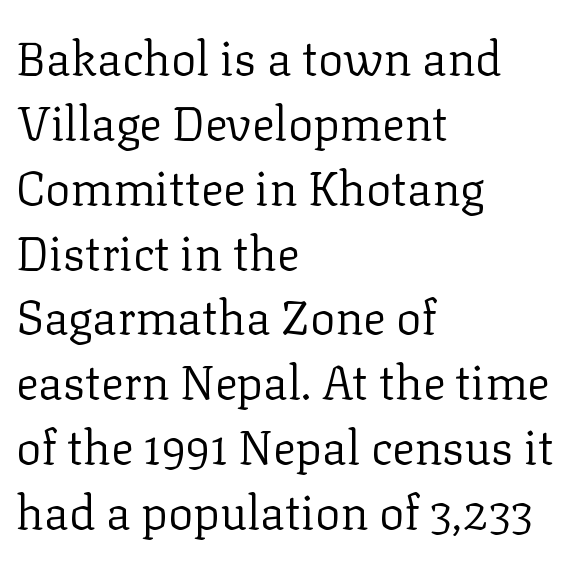
The image shows 47 px regular-weight serif type, upright; set left-aligned, normal line spacing (1.38x), normal letter spacing, not underlined; low stroke contrast and a medium x-height.
